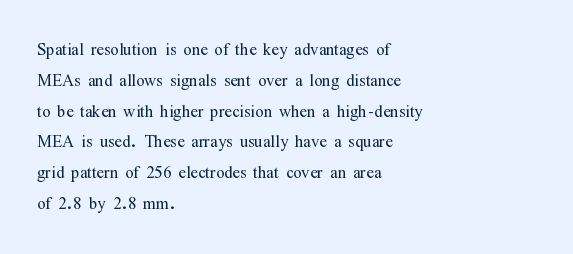
Summary of vertical rhythm: regular, with standard interline spacing. Short note: letters normally spaced. The font's upright variant was chosen for this text. Casual observation: everything's shoved over to the left.
